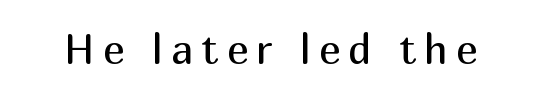
{"serif": "no", "italic": "no", "bold": "no", "weight": "regular", "width": "normal", "stroke_contrast": "medium", "x_height": "medium", "monospaced": "no", "underline": "no", "glyph_px": 41}
